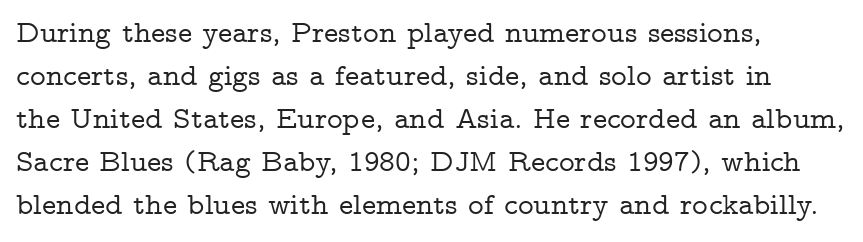
The image shows 30 px wide serif type, upright; set left-aligned, normal line spacing (1.43x), normal letter spacing, not underlined; low stroke contrast and a medium x-height.
